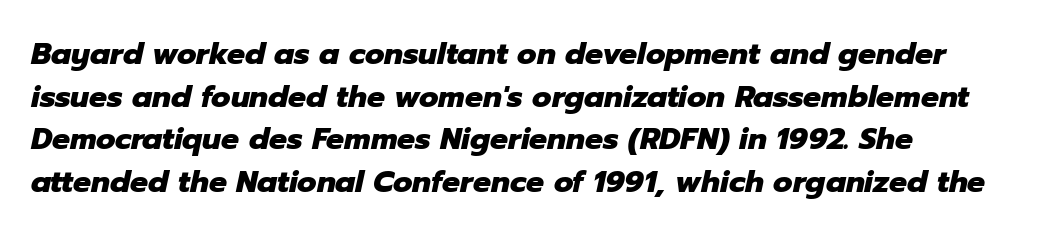
{"italic": "yes", "lean": "right", "slant_degrees": 12, "bold": "yes", "weight": "heavy", "width": "normal", "stroke_contrast": "low", "x_height": "medium", "monospaced": "no", "underline": "no", "align": "left", "line_spacing": "normal", "line_spacing_ratio": 1.42, "letter_spacing": "normal", "letter_spacing_em": 0.0, "glyph_px": 30}
